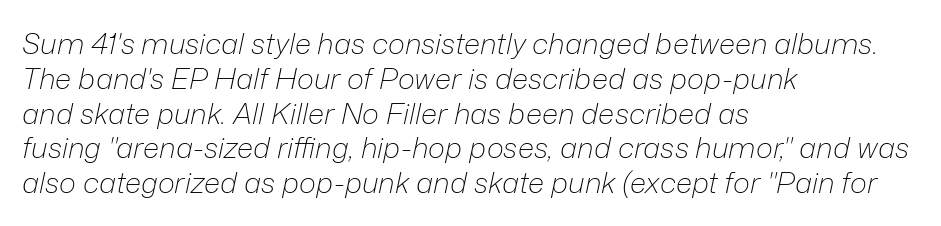
The image shows 29 px light type, italic (leaning right); set left-aligned, line spacing 1.2x, normal letter spacing, not underlined; low stroke contrast and a medium x-height.
